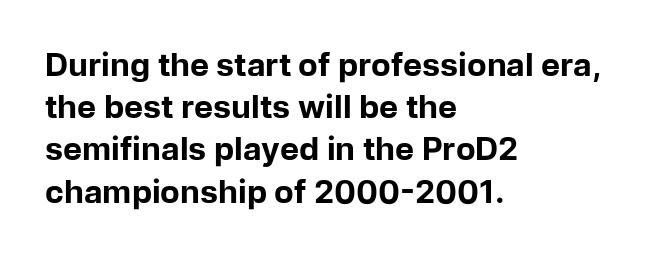
The image shows 32 px bold sans-serif type, upright; set left-aligned, normal line spacing (1.32x), normal letter spacing, not underlined; low stroke contrast and a medium x-height.
